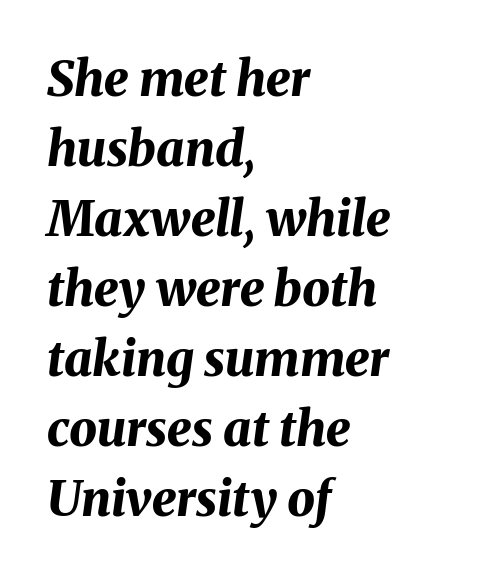
The image shows 49 px bold type, italic (leaning right); set left-aligned, normal line spacing (1.43x), normal letter spacing, not underlined; medium stroke contrast and a medium x-height.
